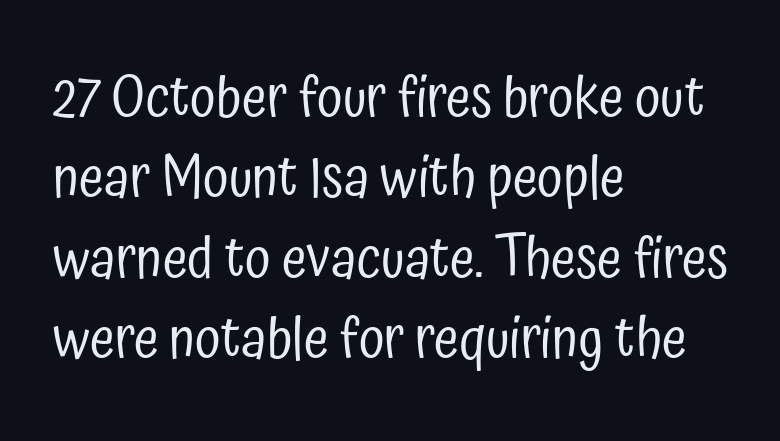
Q: Is the text bold? A: No.
Q: Is the text italic (slanted)? A: No, it is upright.
Q: Is the typeface a serif or a sans-serif typeface? A: Sans-serif.
Q: Is the text underlined? A: No.
Q: How is the paragraph aligned? A: Left-aligned.
Q: Is the spacing between letters normal or unusually wide? A: Normal.
Q: Is the spacing between lines tight, normal or loose? A: Normal.
Q: Width (condensed, normal, or wide)? A: Condensed.
Q: Stroke contrast? A: Low.
Q: x-height? A: Medium.
Q: Monospaced? A: No.
